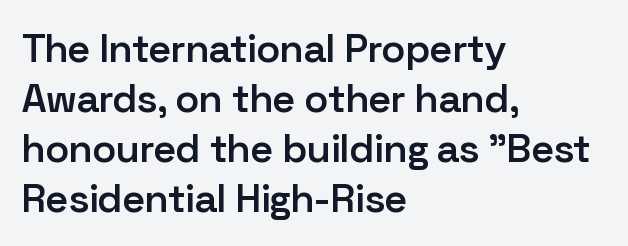
Is this a fixed-width face? No — the glyphs have proportional, varying widths. If you measured baseline to baseline, you'd find a middling distance. The type sits square on the baseline with zero lean. Typographic density is moderately raised because the face is semibold. Tracking value appears to be zero — textbook default spacing.
